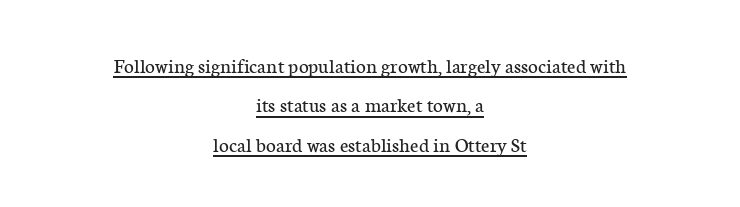
{"italic": "no", "bold": "no", "underline": "yes", "align": "center", "line_spacing_ratio": 1.87, "letter_spacing": "normal", "letter_spacing_em": 0.0, "glyph_px": 21}
